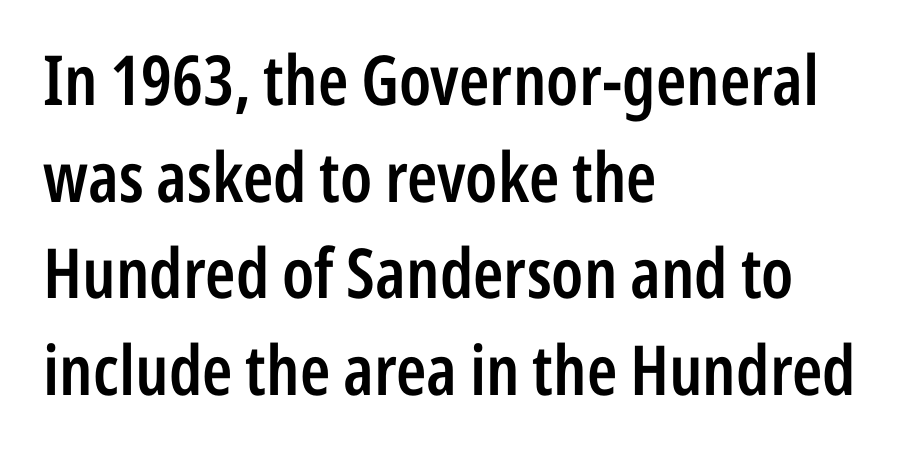
A bare baseline throughout the passage. What kind of face is this? One without serifs — a sans. A fair bit of extra ink — the face is semibold, not bold. Regarding leading, the lines here are spaced in the standard way. Is this a fixed-width face? No — the glyphs have proportional, varying widths.
